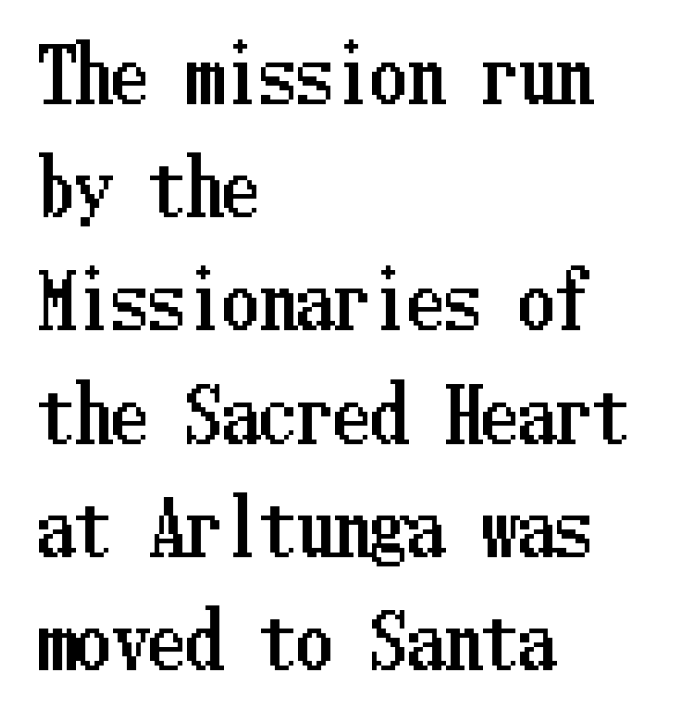
The image shows 74 px condensed type, upright; set left-aligned, normal line spacing (1.53x), normal letter spacing, not underlined; low stroke contrast and a medium x-height.
